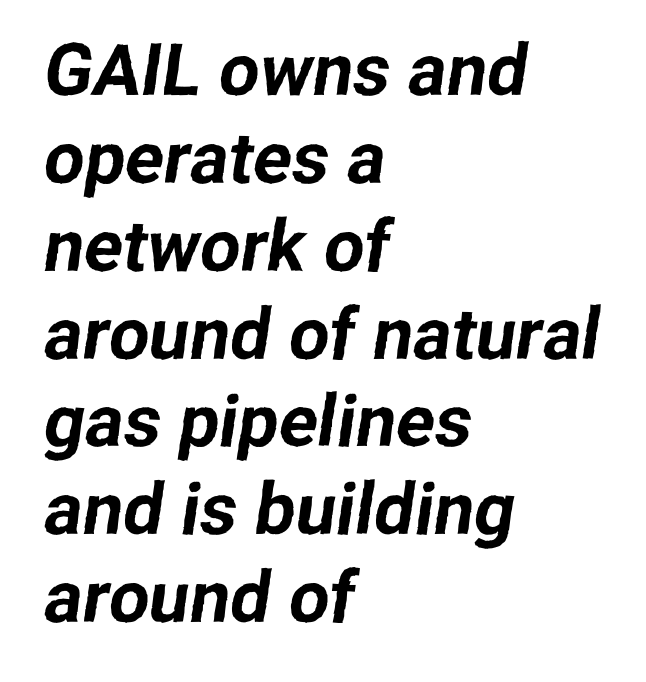
The image shows 72 px sans-serif type; set left-aligned, line spacing 1.22x, normal letter spacing, not underlined; low stroke contrast and a medium x-height.
